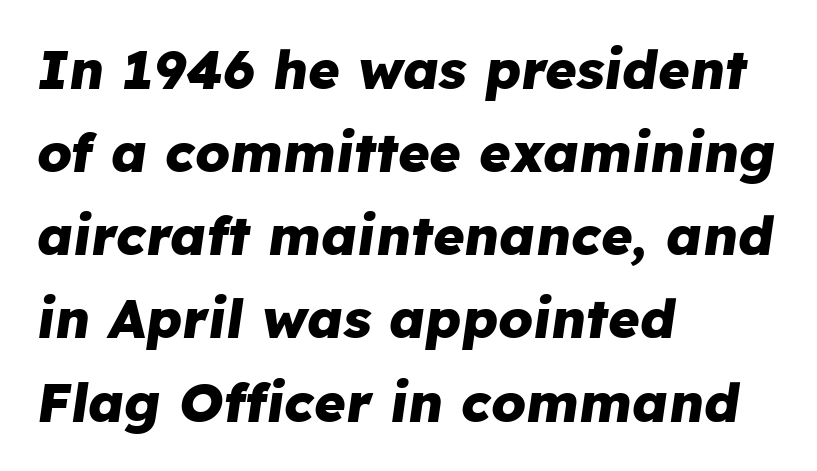
Q: Is the text bold? A: Yes.
Q: Is the text italic (slanted)? A: Yes, it leans right by about 8 degrees.
Q: Is the text underlined? A: No.
Q: How is the paragraph aligned? A: Left-aligned.
Q: Is the spacing between letters normal or unusually wide? A: Normal.
Q: Is the spacing between lines tight, normal or loose? A: Normal.
Q: Width (condensed, normal, or wide)? A: Normal.
Q: Stroke contrast? A: Low.
Q: x-height? A: Medium.
Q: Monospaced? A: No.
